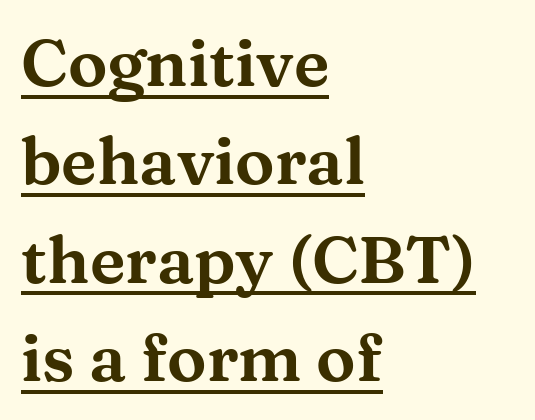
Q: Is the text italic (slanted)? A: No, it is upright.
Q: Is the typeface a serif or a sans-serif typeface? A: Serif.
Q: Is the text underlined? A: Yes.
Q: How is the paragraph aligned? A: Left-aligned.
Q: Is the spacing between letters normal or unusually wide? A: Normal.
Q: Is the spacing between lines tight, normal or loose? A: Normal.
Q: Width (condensed, normal, or wide)? A: Wide.
Q: Stroke contrast? A: Medium.
Q: x-height? A: Medium.
Q: Monospaced? A: No.
